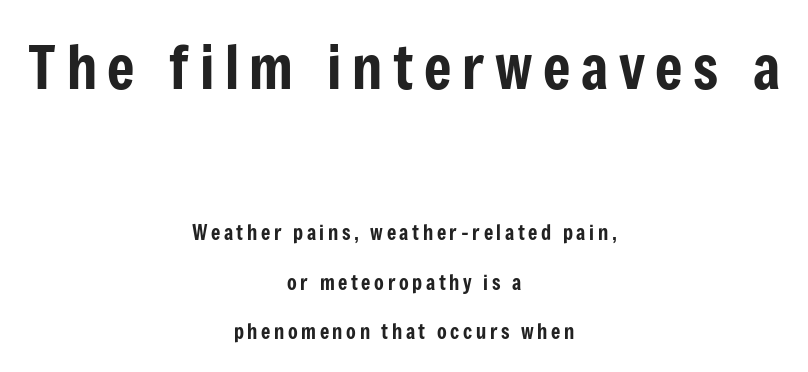
No word sits above an underline. These lines stand farther apart than default settings would place them. Looks like regular typesetting: each glyph gets only the width it needs. The type family on display is of the sans-serif kind. Size hierarchy here favors the leading block over the trailing one. Upright lettering throughout.
